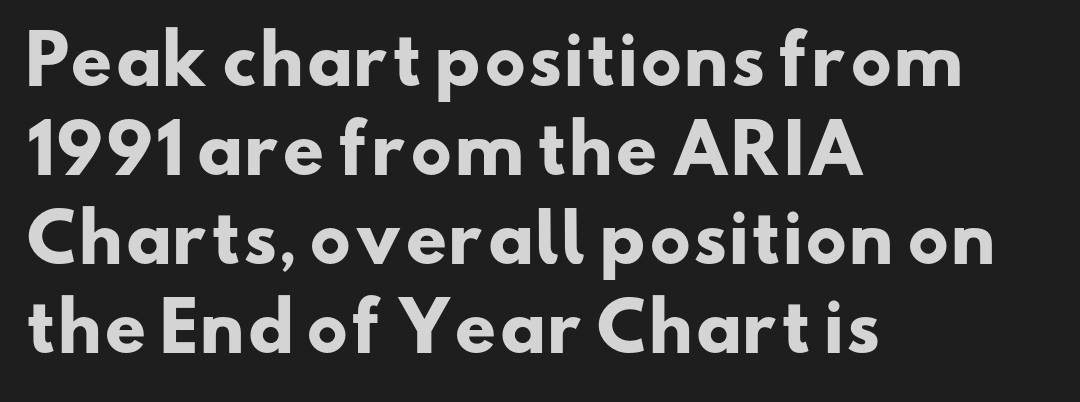
Nothing unusual about the tracking: characters are spaced as the font intends. The baseline area is clear. A typesetter would label this face a sans. Where is the straight margin? On the left.
